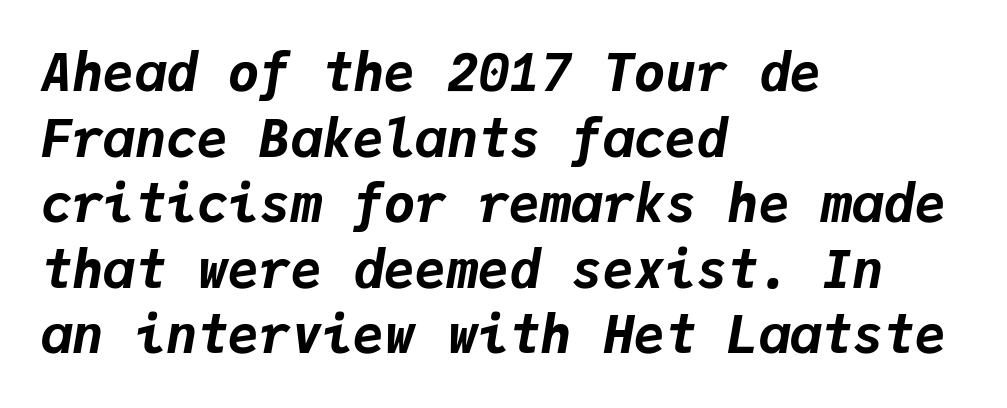
Decoration check: the copy has no underline. Observe the lean: these are italic letterforms. Monospaced: the letters line up in strict vertical columns. Regarding leading, the lines here are spaced in the standard way. One-word summary of the alignment: left.
